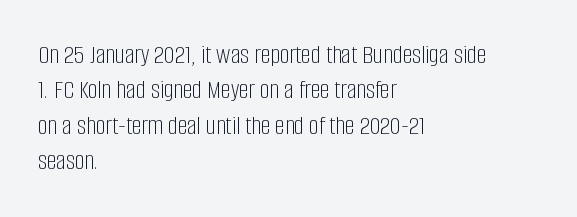
{"italic": "no", "bold": "no", "underline": "no", "align": "left", "line_spacing": "normal", "line_spacing_ratio": 1.31, "letter_spacing": "normal", "letter_spacing_em": 0.0, "glyph_px": 27}
